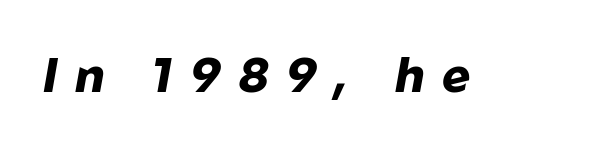
The image shows 48 px heavy type, italic (leaning right); set unusually wide letter spacing (+0.36 em), not underlined; low stroke contrast and a medium x-height.
